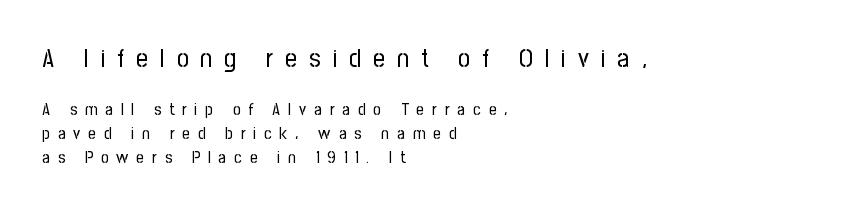
{"italic": "no", "bold": "no", "underline": "no", "align": "left", "line_spacing": "normal", "line_spacing_ratio": 1.41, "letter_spacing": "wide", "letter_spacing_em": 0.46, "larger_block": "first", "size_ratio": 1.53, "glyph_px": 26}
